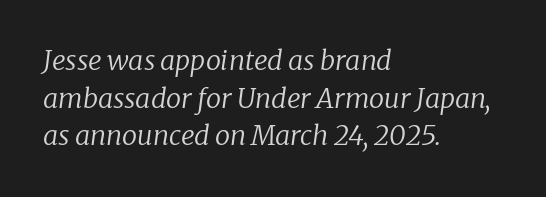
Q: Is the text bold? A: No.
Q: Is the text italic (slanted)? A: Yes, it leans right by about 8 degrees.
Q: Is the text underlined? A: No.
Q: How is the paragraph aligned? A: Left-aligned.
Q: Is the spacing between letters normal or unusually wide? A: Normal.
Q: Is the spacing between lines tight, normal or loose? A: Normal.
